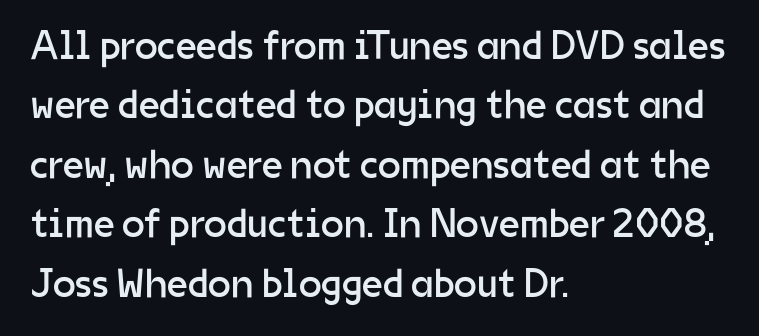
Q: Is the text bold? A: No.
Q: Is the text italic (slanted)? A: No, it is upright.
Q: Is the typeface a serif or a sans-serif typeface? A: Sans-serif.
Q: Is the text underlined? A: No.
Q: How is the paragraph aligned? A: Left-aligned.
Q: Is the spacing between letters normal or unusually wide? A: Normal.
Q: Is the spacing between lines tight, normal or loose? A: Normal.
Q: Width (condensed, normal, or wide)? A: Normal.
Q: Stroke contrast? A: Low.
Q: x-height? A: Medium.
Q: Monospaced? A: No.
